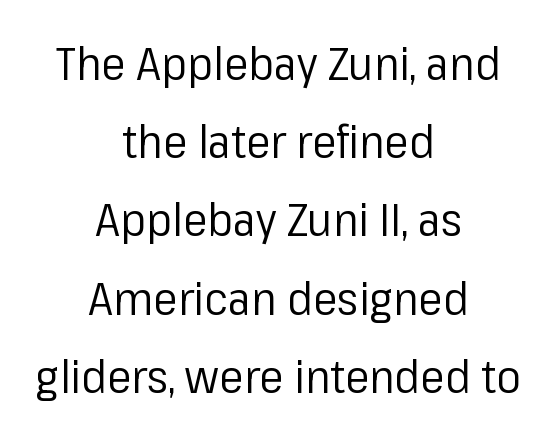
The characters display no serif detailing; their extremities are plain. Summary of weight: not heavy and not bold. Varying glyph widths throughout — classic text-font behaviour. The block of text has a typical density, with ordinary space between rows. No word sits above an underline.
